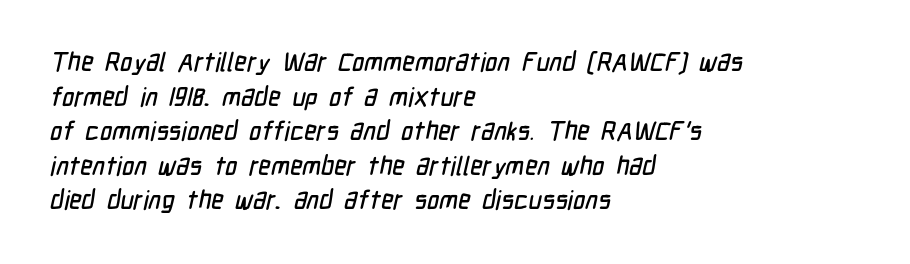
{"underline": "no", "align": "left", "line_spacing": "normal", "line_spacing_ratio": 1.33, "letter_spacing": "normal", "letter_spacing_em": 0.0, "glyph_px": 26}
